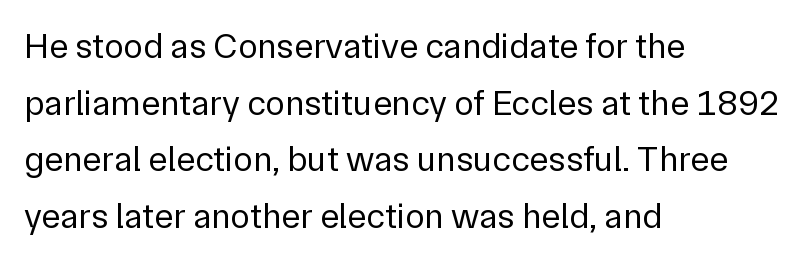
Q: Is the text bold? A: No.
Q: Is the text italic (slanted)? A: No, it is upright.
Q: Is the typeface a serif or a sans-serif typeface? A: Sans-serif.
Q: Is the text underlined? A: No.
Q: How is the paragraph aligned? A: Left-aligned.
Q: Is the spacing between letters normal or unusually wide? A: Normal.
Q: Is the spacing between lines tight, normal or loose? A: Normal.
Q: Width (condensed, normal, or wide)? A: Normal.
Q: Stroke contrast? A: Low.
Q: x-height? A: Medium.
Q: Monospaced? A: No.
